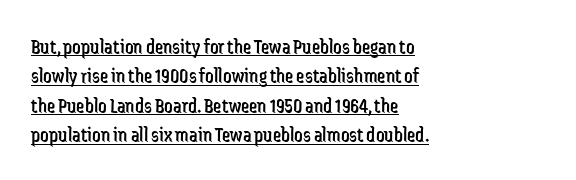
The rows are spaced the way most documents space them. Compared with a centered layout, this one pins lines to the left instead. Does a line run under the words? Yes, clearly. Is the type heavy? It reads as light-to-regular instead.
